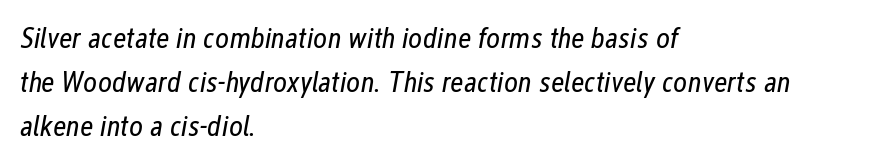
The string is rendered with underlining switched off. Italic? Definitely — the glyphs are oblique. Teacher's note: observe the even left margin — that is flush-left alignment. The rendering uses natural spacing where letterforms have individual widths.
